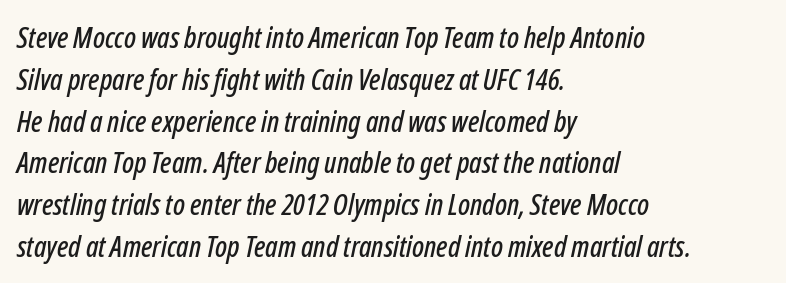
{"italic": "yes", "lean": "right", "slant_degrees": 12, "width": "condensed", "stroke_contrast": "low", "x_height": "medium", "monospaced": "no", "underline": "no", "align": "left", "line_spacing": "normal", "line_spacing_ratio": 1.44, "letter_spacing": "normal", "letter_spacing_em": 0.0, "glyph_px": 29}
